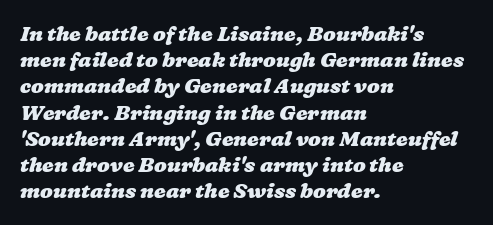
Q: Is the text bold? A: Yes.
Q: Is the text underlined? A: No.
Q: How is the paragraph aligned? A: Left-aligned.
Q: Is the spacing between letters normal or unusually wide? A: Normal.
Q: Is the spacing between lines tight, normal or loose? A: Normal.
